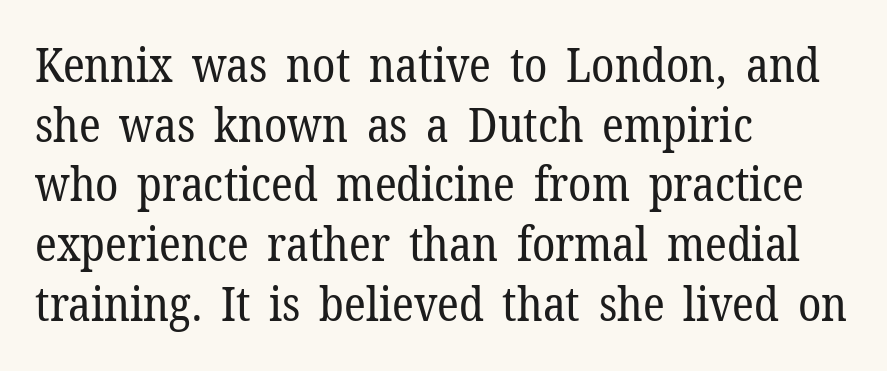
The typesetting does not lean heavy: it is not bold. Does the copy run flush right? No — it runs flush left. Unlike a clean sans, this face finishes its strokes with serifs. This block has exactly the height ordinary leading produces.
